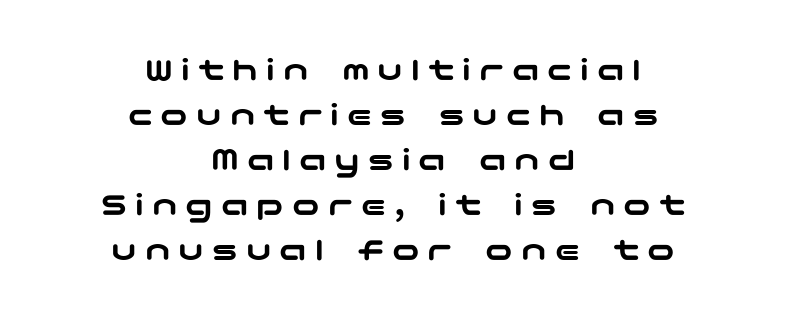
{"serif": "no", "italic": "no", "width": "wide", "stroke_contrast": "low", "x_height": "medium", "underline": "no", "align": "center", "line_spacing": "normal", "line_spacing_ratio": 1.32, "letter_spacing": "wide", "letter_spacing_em": 0.24, "glyph_px": 34}
